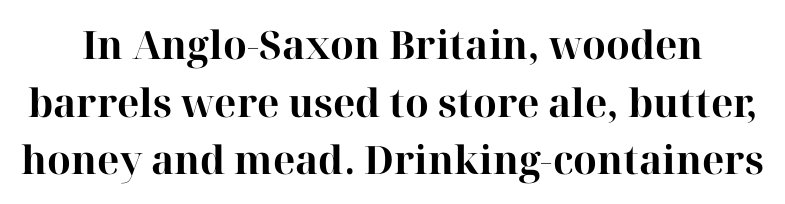
{"serif": "yes", "italic": "no", "bold": "yes", "weight": "bold", "width": "normal", "stroke_contrast": "high", "x_height": "medium", "monospaced": "no", "underline": "no", "line_spacing": "normal", "line_spacing_ratio": 1.48, "letter_spacing": "normal", "letter_spacing_em": 0.0, "glyph_px": 39}
